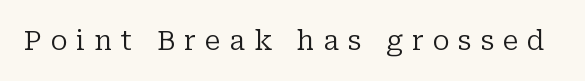
Q: Is the text bold? A: No.
Q: Is the text italic (slanted)? A: No, it is upright.
Q: Is the text underlined? A: No.
Q: Is the spacing between letters normal or unusually wide? A: Unusually wide.
